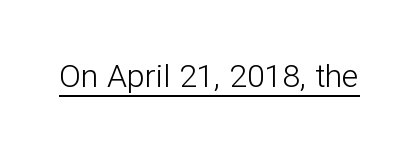
{"serif": "no", "italic": "no", "bold": "no", "weight": "light", "width": "normal", "stroke_contrast": "low", "x_height": "medium", "monospaced": "no", "underline": "yes", "letter_spacing": "normal", "letter_spacing_em": 0.0, "glyph_px": 32}
